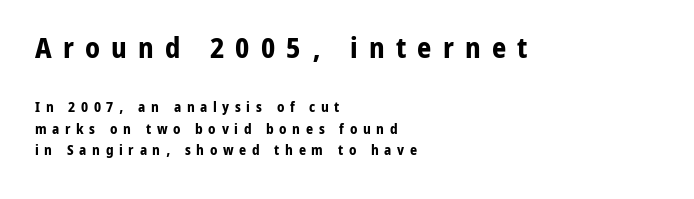
On the weight axis this lands at bold, roughly 700. The horizontal fit of the characters is loose and conspicuously gappy. Unmarked baselines from the first word to the last. Compare the two chunks: the upper has the greater cap height. Leading matches the norm, producing a regular column.
